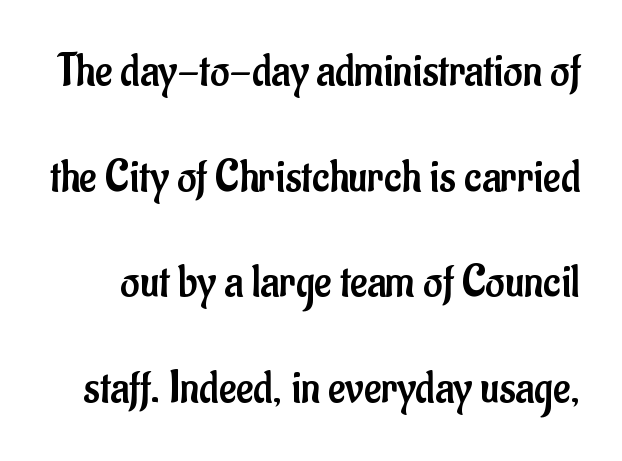
{"serif": "no", "italic": "no", "bold": "no", "weight": "regular", "width": "condensed", "stroke_contrast": "low", "x_height": "small", "monospaced": "no", "underline": "no", "line_spacing": "loose", "line_spacing_ratio": 2.25, "letter_spacing": "normal", "letter_spacing_em": 0.0, "glyph_px": 47}
